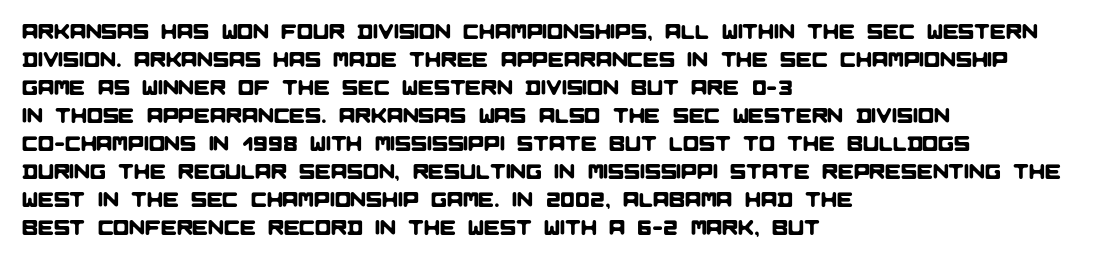
The image shows 21 px text type; set left-aligned, normal line spacing (1.33x), normal letter spacing, not underlined.
